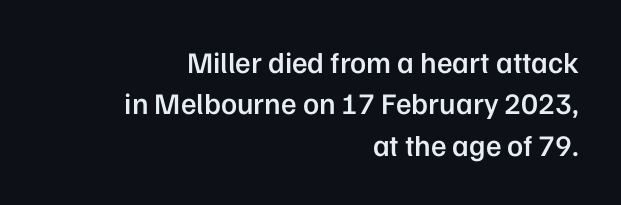
Q: Is the text bold? A: Semi-bold.
Q: Is the text italic (slanted)? A: No, it is upright.
Q: Is the typeface a serif or a sans-serif typeface? A: Sans-serif.
Q: Is the text underlined? A: No.
Q: How is the paragraph aligned? A: Right-aligned.
Q: Is the spacing between letters normal or unusually wide? A: Normal.
Q: Is the spacing between lines tight, normal or loose? A: Normal.
Q: Width (condensed, normal, or wide)? A: Normal.
Q: Stroke contrast? A: Low.
Q: x-height? A: Medium.
Q: Monospaced? A: No.
